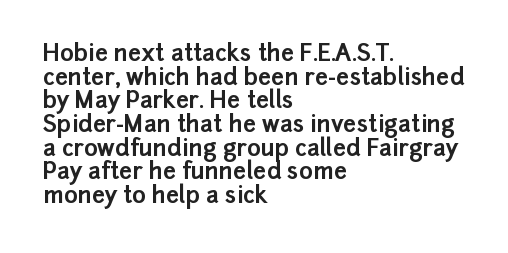
{"italic": "no", "bold": "yes", "underline": "no", "align": "left", "line_spacing": "tight", "line_spacing_ratio": 1.03, "letter_spacing": "normal", "letter_spacing_em": 0.0, "glyph_px": 23}
